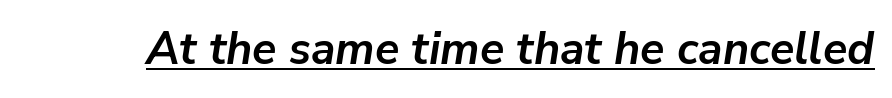
Q: Is the text bold? A: Yes.
Q: Is the text italic (slanted)? A: Yes, it leans right by about 9 degrees.
Q: Is the text underlined? A: Yes.
Q: Is the spacing between letters normal or unusually wide? A: Normal.
Q: Width (condensed, normal, or wide)? A: Normal.
Q: Stroke contrast? A: Low.
Q: x-height? A: Medium.
Q: Monospaced? A: No.
